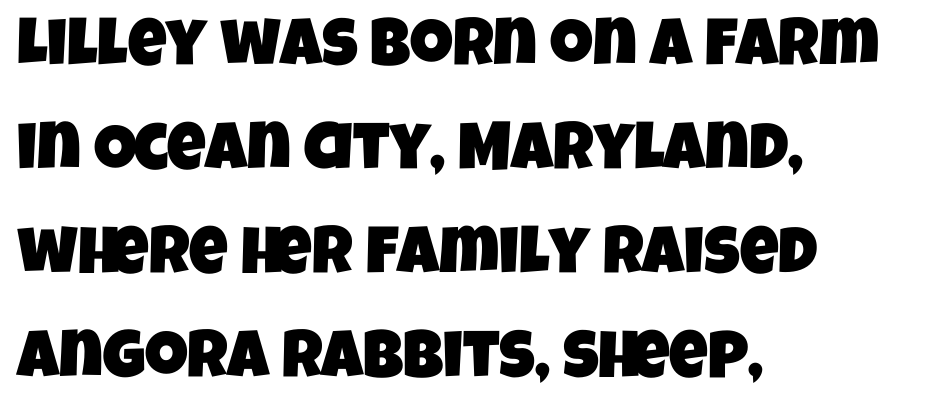
The image shows 67 px condensed sans-serif type; set left-aligned, normal line spacing (1.55x), normal letter spacing, not underlined; low stroke contrast and a large x-height.
